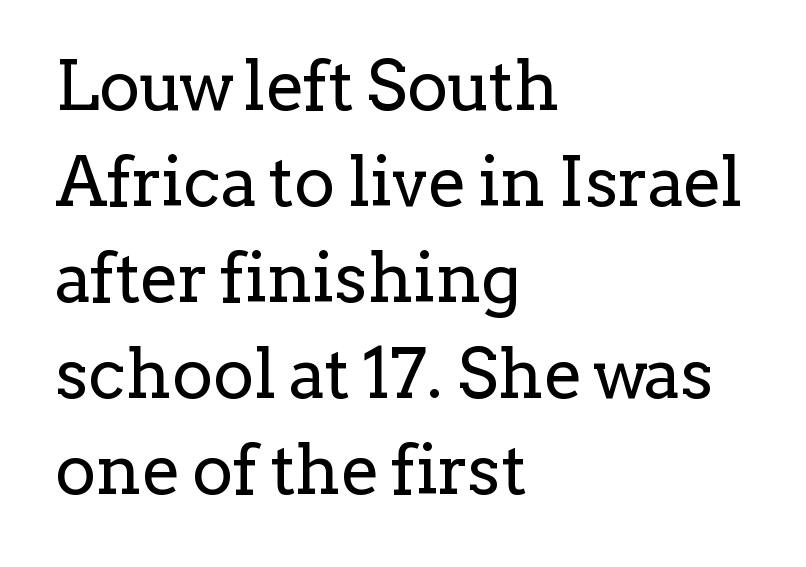
Compared with typical body copy, the letter spacing here is the same. This is serif lettering, the kind often seen in printed books. The typography opts for an upright posture over an oblique one. This rendering features lettering with no underline. The passage shown is typed in a proportional face where columns would drift.
